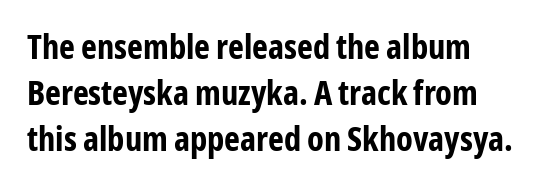
This rendering features lettering with no underline. The designer went with a sans here, leaving each stem footless. A typesetter would call this proportional, since set widths differ per character. Evenly set lines give the paragraph a standard silhouette.
